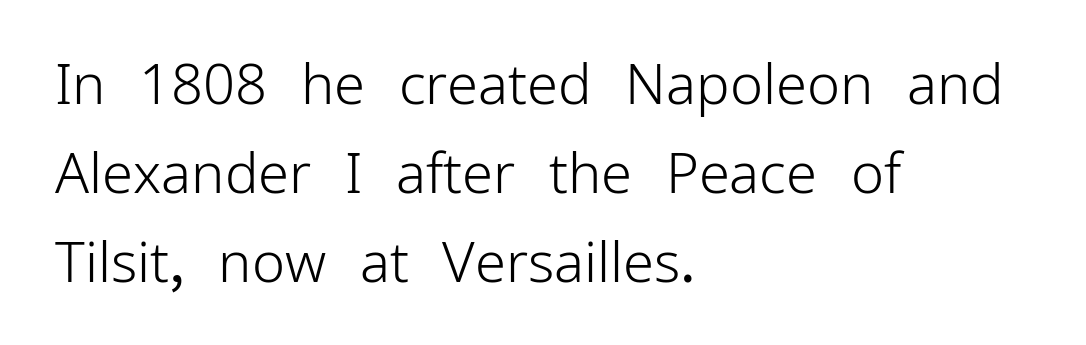
{"serif": "no", "italic": "no", "bold": "no", "weight": "light", "width": "normal", "stroke_contrast": "low", "x_height": "medium", "monospaced": "no", "underline": "no", "align": "left", "line_spacing": "normal", "line_spacing_ratio": 1.59, "letter_spacing": "normal", "letter_spacing_em": 0.0, "glyph_px": 56}
